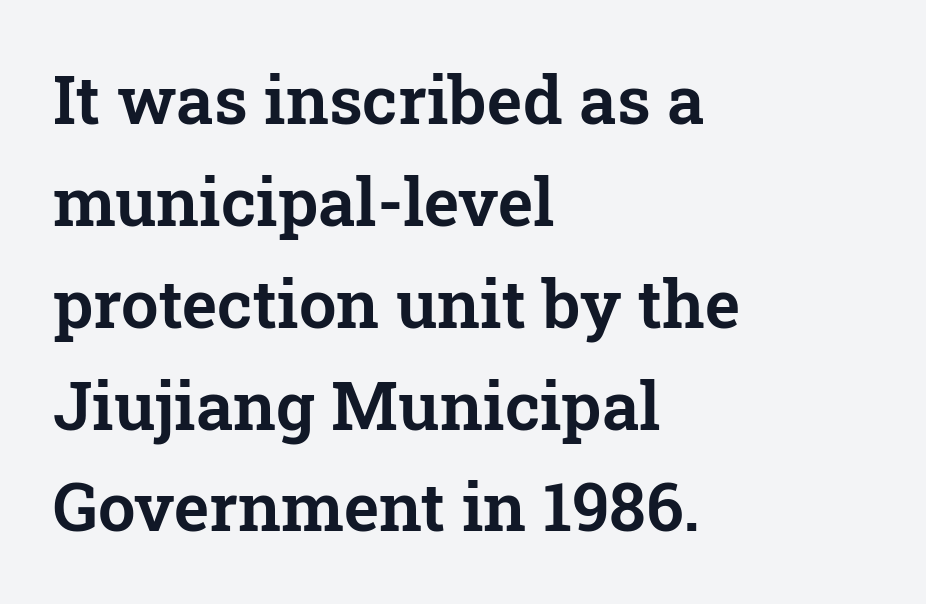
{"serif": "yes", "italic": "no", "width": "normal", "stroke_contrast": "low", "x_height": "medium", "monospaced": "no", "underline": "no", "align": "left", "line_spacing": "normal", "line_spacing_ratio": 1.52, "letter_spacing": "normal", "letter_spacing_em": 0.0, "glyph_px": 67}
